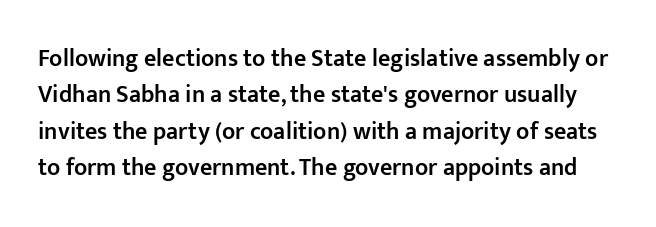
{"italic": "no", "bold": "semi", "underline": "no", "line_spacing": "normal", "line_spacing_ratio": 1.52, "letter_spacing": "normal", "letter_spacing_em": 0.0, "glyph_px": 24}
